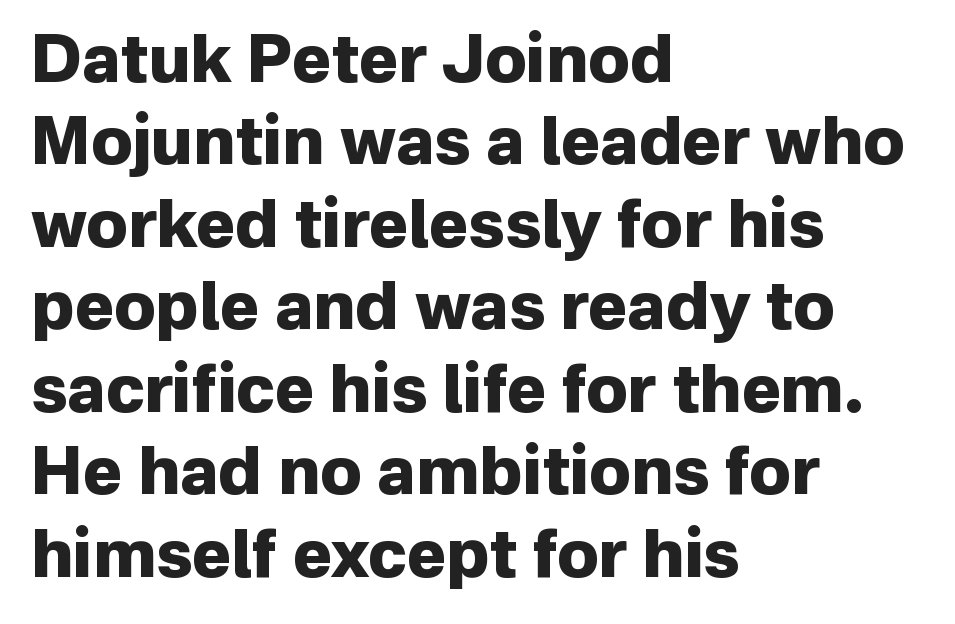
Q: Is the text bold? A: Yes.
Q: Is the text italic (slanted)? A: No, it is upright.
Q: Is the typeface a serif or a sans-serif typeface? A: Sans-serif.
Q: Is the text underlined? A: No.
Q: How is the paragraph aligned? A: Left-aligned.
Q: Is the spacing between letters normal or unusually wide? A: Normal.
Q: Is the spacing between lines tight, normal or loose? A: Normal.
Q: Width (condensed, normal, or wide)? A: Normal.
Q: Stroke contrast? A: Low.
Q: x-height? A: Medium.
Q: Monospaced? A: No.
